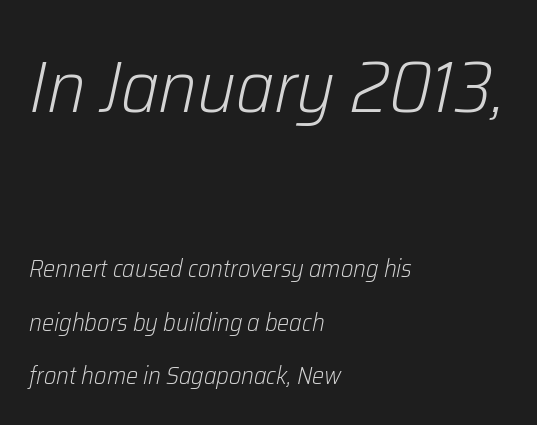
Q: Is the text bold? A: No.
Q: Is the text italic (slanted)? A: Yes, it leans right by about 12 degrees.
Q: Is the text underlined? A: No.
Q: How is the paragraph aligned? A: Left-aligned.
Q: Is the spacing between letters normal or unusually wide? A: Normal.
Q: Is the spacing between lines tight, normal or loose? A: Loose.
Q: Which block of text is set in a larger size, the first (top) or the second (bottom)? A: The first (top) one.
Q: Width (condensed, normal, or wide)? A: Normal.
Q: Stroke contrast? A: Low.
Q: x-height? A: Medium.
Q: Monospaced? A: No.
